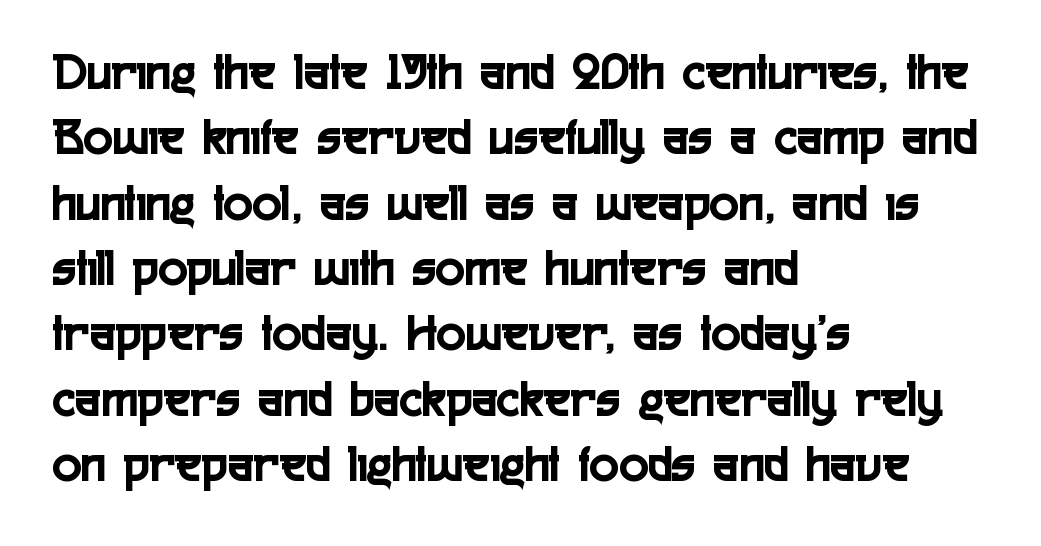
The image shows 54 px condensed sans-serif type, upright; set left-aligned, line spacing 1.21x, normal letter spacing, not underlined; a medium x-height.
